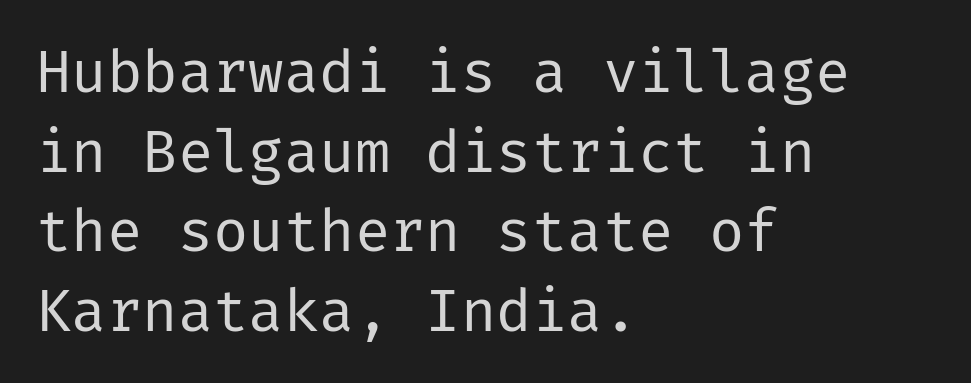
Q: Is the text bold? A: No.
Q: Is the text italic (slanted)? A: No, it is upright.
Q: Is the typeface a serif or a sans-serif typeface? A: Sans-serif.
Q: Is the text underlined? A: No.
Q: How is the paragraph aligned? A: Left-aligned.
Q: Is the spacing between letters normal or unusually wide? A: Normal.
Q: Is the spacing between lines tight, normal or loose? A: Normal.
Q: Width (condensed, normal, or wide)? A: Normal.
Q: Stroke contrast? A: Low.
Q: x-height? A: Medium.
